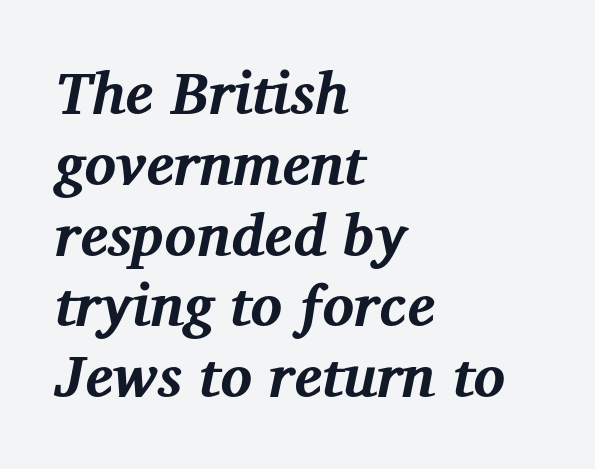
{"serif": "yes", "italic": "yes", "lean": "right", "slant_degrees": 12, "bold": "yes", "weight": "bold", "width": "normal", "stroke_contrast": "medium", "x_height": "medium", "monospaced": "no", "underline": "no", "align": "left", "line_spacing_ratio": 1.2, "letter_spacing": "normal", "letter_spacing_em": 0.0, "glyph_px": 59}
